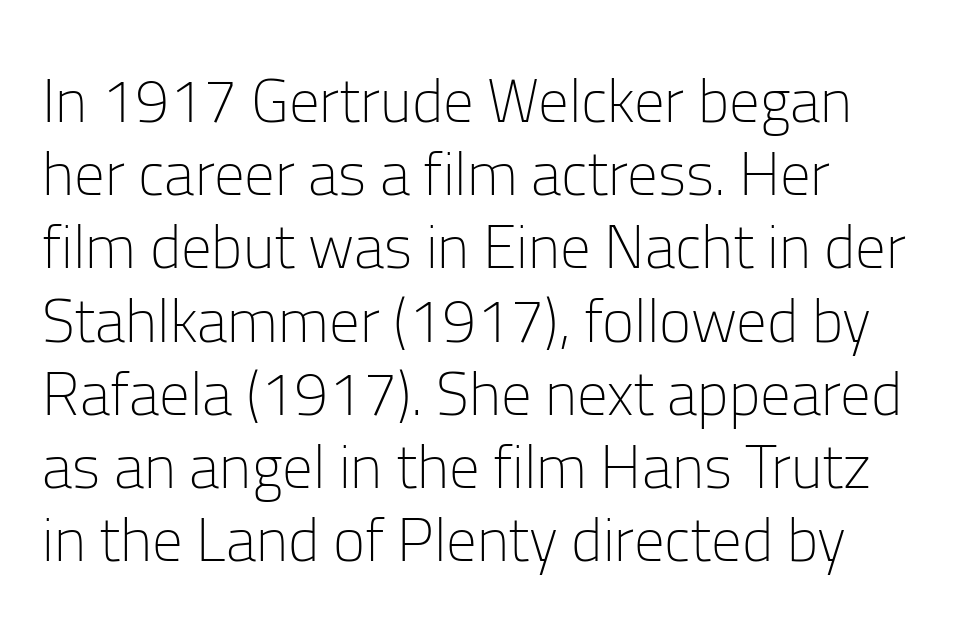
Q: Is the text bold? A: No.
Q: Is the text italic (slanted)? A: No, it is upright.
Q: Is the typeface a serif or a sans-serif typeface? A: Sans-serif.
Q: Is the text underlined? A: No.
Q: How is the paragraph aligned? A: Left-aligned.
Q: Is the spacing between letters normal or unusually wide? A: Normal.
Q: Width (condensed, normal, or wide)? A: Normal.
Q: Stroke contrast? A: Low.
Q: x-height? A: Medium.
Q: Monospaced? A: No.
